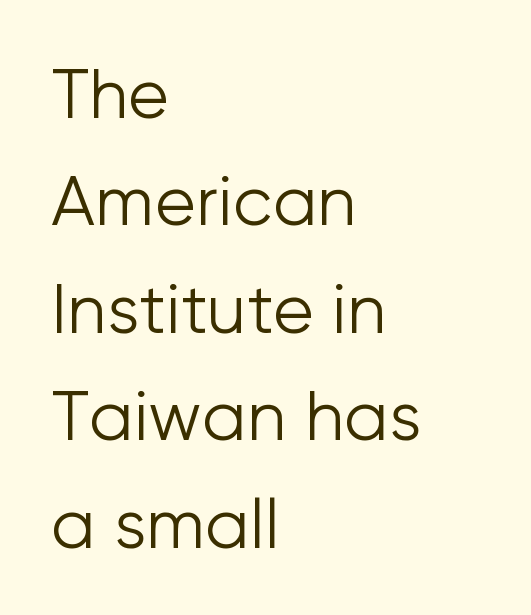
Q: Is the text bold? A: No.
Q: Is the text italic (slanted)? A: No, it is upright.
Q: Is the typeface a serif or a sans-serif typeface? A: Sans-serif.
Q: Is the text underlined? A: No.
Q: How is the paragraph aligned? A: Left-aligned.
Q: Is the spacing between letters normal or unusually wide? A: Normal.
Q: Is the spacing between lines tight, normal or loose? A: Normal.
Q: Width (condensed, normal, or wide)? A: Normal.
Q: Stroke contrast? A: Low.
Q: x-height? A: Medium.
Q: Monospaced? A: No.
